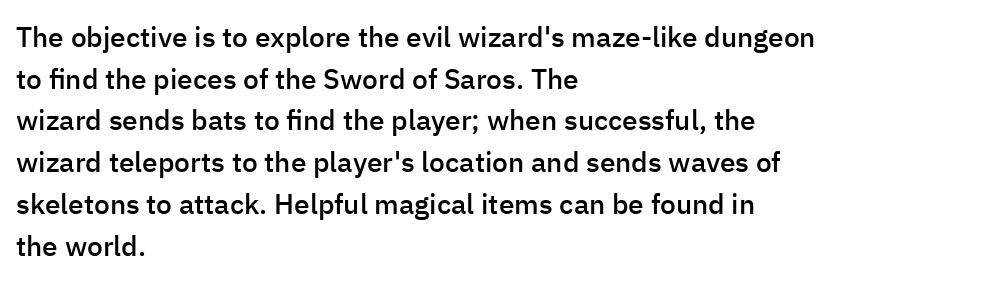
{"serif": "no", "italic": "no", "bold": "semi", "weight": "semibold", "width": "normal", "stroke_contrast": "low", "x_height": "medium", "monospaced": "no", "underline": "no", "align": "left", "line_spacing": "normal", "line_spacing_ratio": 1.49, "letter_spacing": "normal", "letter_spacing_em": 0.0, "glyph_px": 28}
